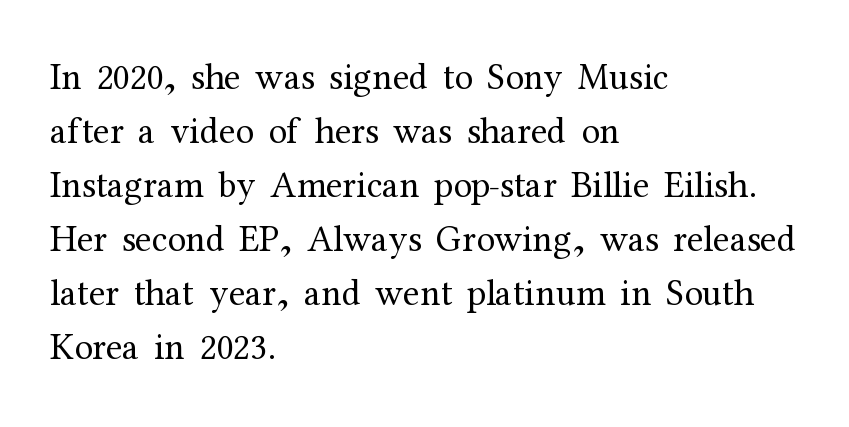
The image shows 37 px regular-weight serif type, upright; set left-aligned, normal line spacing (1.46x), normal letter spacing, not underlined; medium stroke contrast and a medium x-height.
